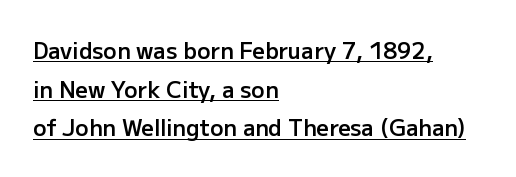
The characters look somewhat weighty, a semibold short of true bold. Compared with typical body copy, the letter spacing here is the same. Looks like someone drew a line under every word here. Notice how the passage keeps a crisp vertical edge on the left only.
